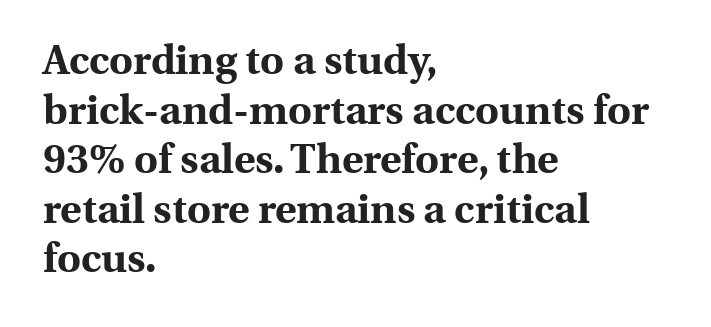
{"serif": "yes", "italic": "no", "bold": "yes", "weight": "bold", "width": "normal", "x_height": "medium", "monospaced": "no", "underline": "no", "align": "left", "line_spacing_ratio": 1.21, "letter_spacing": "normal", "letter_spacing_em": 0.0, "glyph_px": 41}
